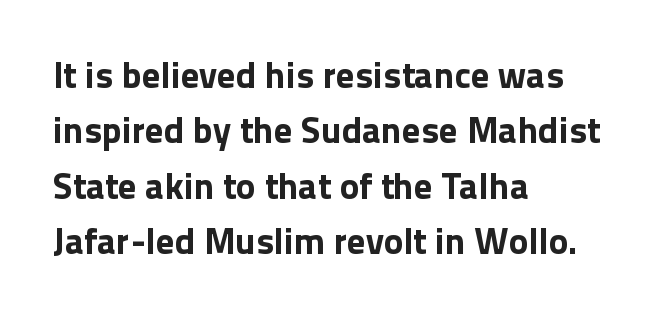
Glyph-to-glyph distance matches everyday printed text. The strokes are fattened all the way to bold. Rule under the text: the space is simply empty. Each line starts at the same left margin while the right side varies.
